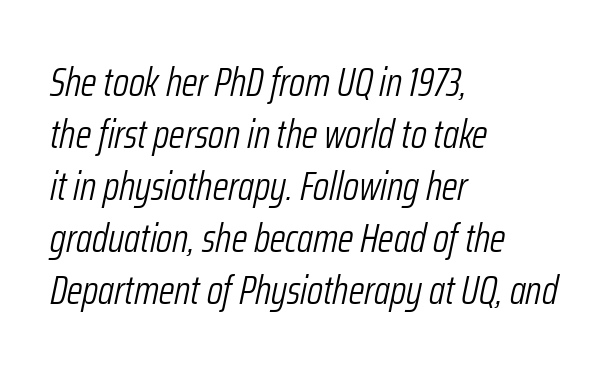
{"italic": "yes", "lean": "right", "slant_degrees": 12, "bold": "no", "weight": "light", "width": "condensed", "stroke_contrast": "low", "x_height": "medium", "monospaced": "no", "underline": "no", "align": "left", "line_spacing": "normal", "line_spacing_ratio": 1.3, "letter_spacing": "normal", "letter_spacing_em": 0.0, "glyph_px": 40}
